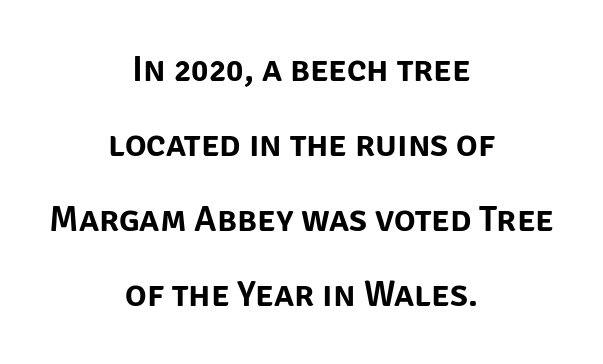
{"serif": "no", "italic": "no", "width": "normal", "stroke_contrast": "low", "x_height": "large", "monospaced": "no", "underline": "no", "align": "center", "line_spacing": "loose", "line_spacing_ratio": 2.08, "letter_spacing": "normal", "letter_spacing_em": 0.0, "glyph_px": 36}
